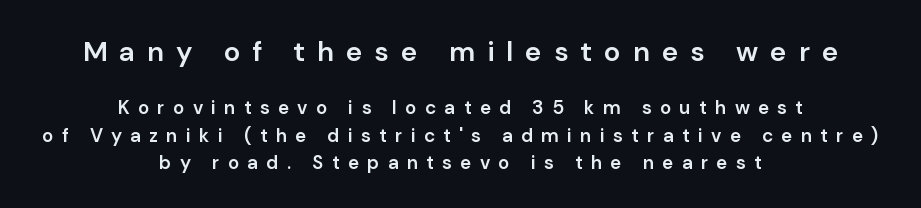
{"serif": "no", "italic": "no", "bold": "semi", "weight": "semibold", "width": "normal", "stroke_contrast": "low", "x_height": "medium", "monospaced": "no", "underline": "no", "align": "center", "line_spacing": "normal", "line_spacing_ratio": 1.43, "letter_spacing": "wide", "letter_spacing_em": 0.43, "larger_block": "first", "size_ratio": 1.47, "glyph_px": 28}
